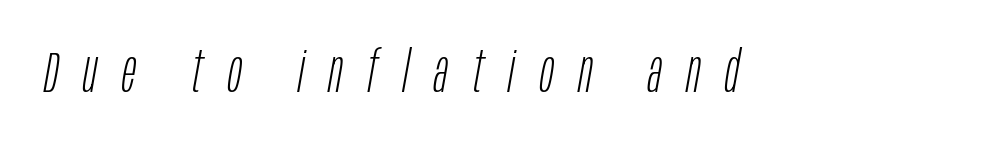
{"italic": "yes", "lean": "right", "slant_degrees": 10, "bold": "no", "weight": "light", "width": "condensed", "stroke_contrast": "low", "x_height": "large", "monospaced": "no", "underline": "no", "letter_spacing": "wide", "letter_spacing_em": 0.43, "glyph_px": 58}
